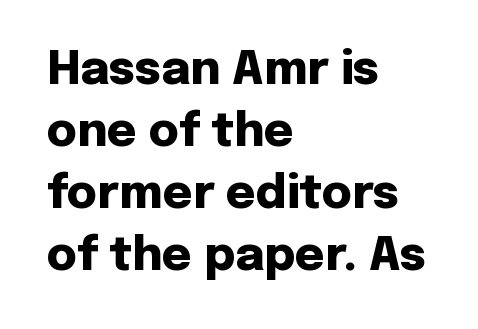
The image shows 46 px heavy sans-serif type, upright; set left-aligned, normal line spacing (1.35x), normal letter spacing, not underlined; low stroke contrast and a medium x-height.
